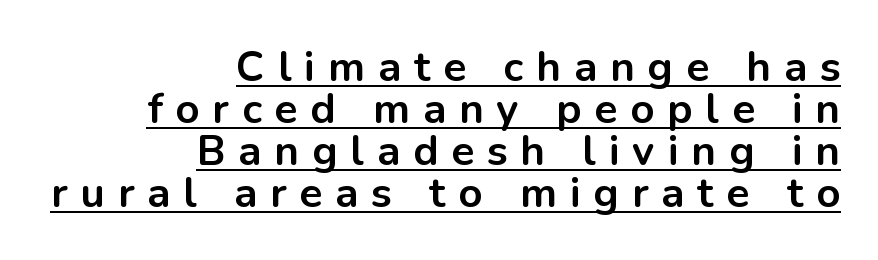
Q: Is the text bold? A: Yes.
Q: Is the text italic (slanted)? A: No, it is upright.
Q: Is the typeface a serif or a sans-serif typeface? A: Sans-serif.
Q: Is the text underlined? A: Yes.
Q: How is the paragraph aligned? A: Right-aligned.
Q: Is the spacing between letters normal or unusually wide? A: Unusually wide.
Q: Is the spacing between lines tight, normal or loose? A: Tight.
Q: Width (condensed, normal, or wide)? A: Normal.
Q: Stroke contrast? A: Low.
Q: x-height? A: Medium.
Q: Monospaced? A: No.
